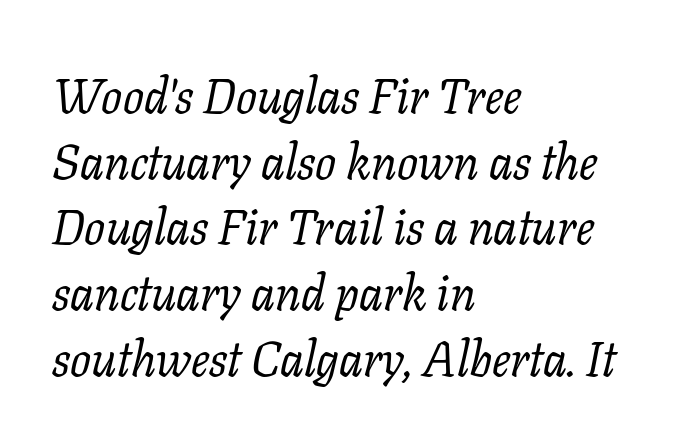
The image shows 49 px regular-weight serif type, italic (leaning right); set left-aligned, normal line spacing (1.34x), normal letter spacing, not underlined; low stroke contrast and a medium x-height.
